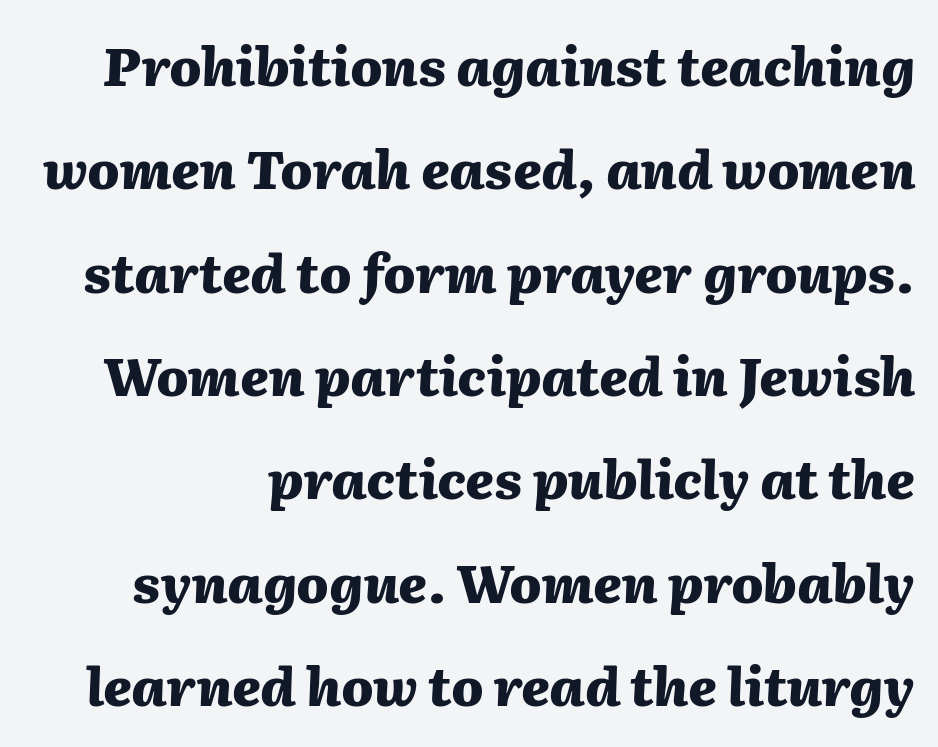
The image shows 53 px heavy type, italic (leaning right); set loose line spacing (1.95x), normal letter spacing, not underlined; medium stroke contrast and a medium x-height.
